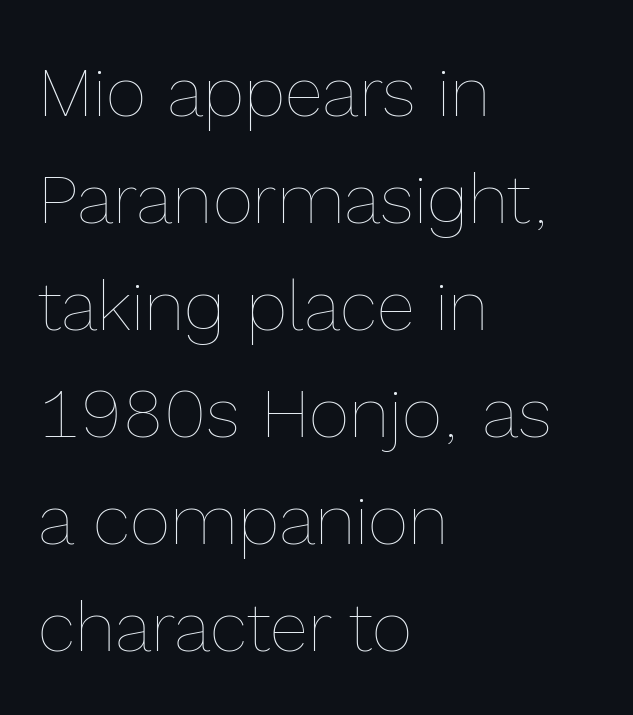
{"italic": "no", "bold": "no", "weight": "thin", "width": "normal", "x_height": "medium", "monospaced": "no", "underline": "no", "align": "left", "line_spacing": "normal", "line_spacing_ratio": 1.53, "letter_spacing": "normal", "letter_spacing_em": 0.0, "glyph_px": 70}
